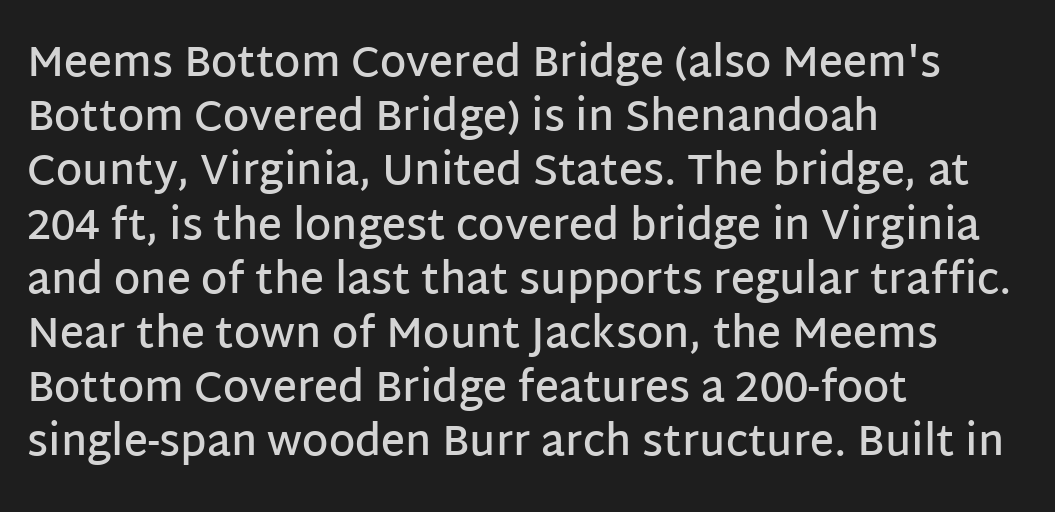
Q: Is the text bold? A: Semi-bold.
Q: Is the text italic (slanted)? A: No, it is upright.
Q: Is the typeface a serif or a sans-serif typeface? A: Sans-serif.
Q: Is the text underlined? A: No.
Q: How is the paragraph aligned? A: Left-aligned.
Q: Is the spacing between letters normal or unusually wide? A: Normal.
Q: Is the spacing between lines tight, normal or loose? A: Normal.
Q: Width (condensed, normal, or wide)? A: Normal.
Q: Stroke contrast? A: Low.
Q: x-height? A: Large.
Q: Monospaced? A: No.
